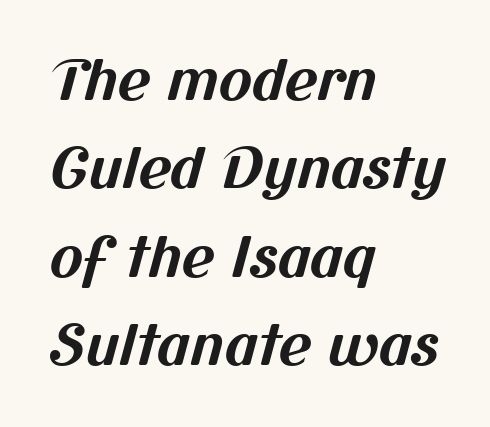
Q: Is the text bold? A: Yes.
Q: Is the typeface a serif or a sans-serif typeface? A: Sans-serif.
Q: Is the text underlined? A: No.
Q: How is the paragraph aligned? A: Left-aligned.
Q: Is the spacing between letters normal or unusually wide? A: Normal.
Q: Is the spacing between lines tight, normal or loose? A: Normal.
Q: Width (condensed, normal, or wide)? A: Normal.
Q: Stroke contrast? A: Medium.
Q: x-height? A: Medium.
Q: Monospaced? A: No.
